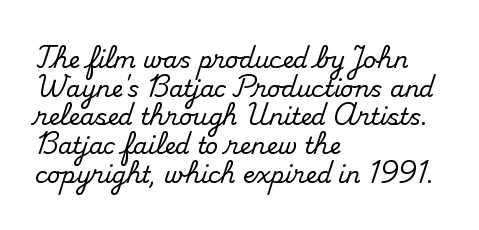
{"underline": "no", "align": "left", "line_spacing": "normal", "line_spacing_ratio": 1.25, "letter_spacing": "normal", "letter_spacing_em": 0.0, "glyph_px": 23}
